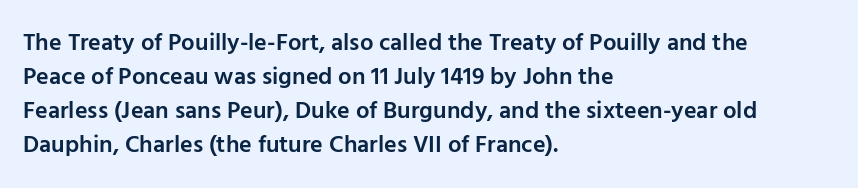
The image shows 24 px text type, upright; set left-aligned, normal line spacing (1.41x), normal letter spacing, not underlined.
